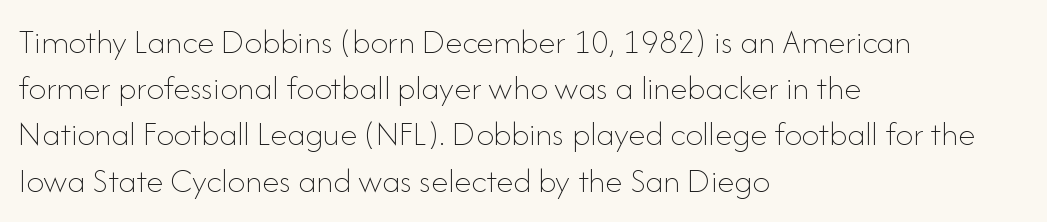
The weight tops out at a normal text grade. This sample uses plain, unmodified letter spacing. Upright lettering throughout. Check under the words: just untouched page. Think of a printed novel: that variable character pitch is what you see here. Is there much room between lines? A standard amount, neither cramped nor airy.
